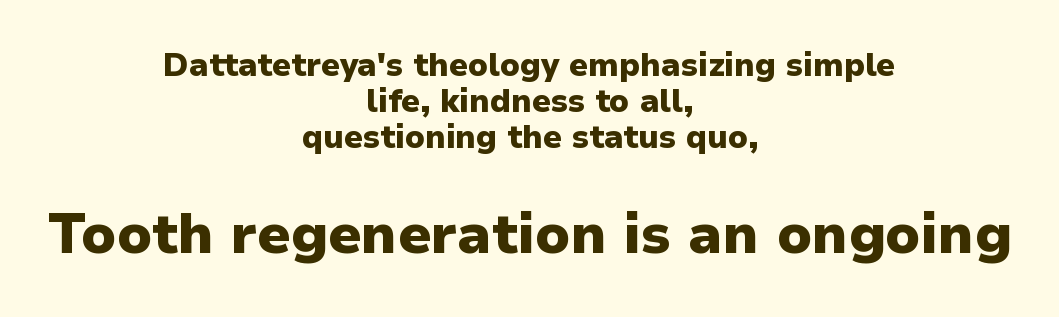
{"serif": "no", "italic": "no", "bold": "yes", "weight": "heavy", "width": "normal", "stroke_contrast": "low", "x_height": "medium", "monospaced": "no", "underline": "no", "align": "center", "line_spacing": "tight", "line_spacing_ratio": 1.13, "letter_spacing": "normal", "letter_spacing_em": 0.0, "larger_block": "second", "size_ratio": 1.75, "glyph_px": 56}
